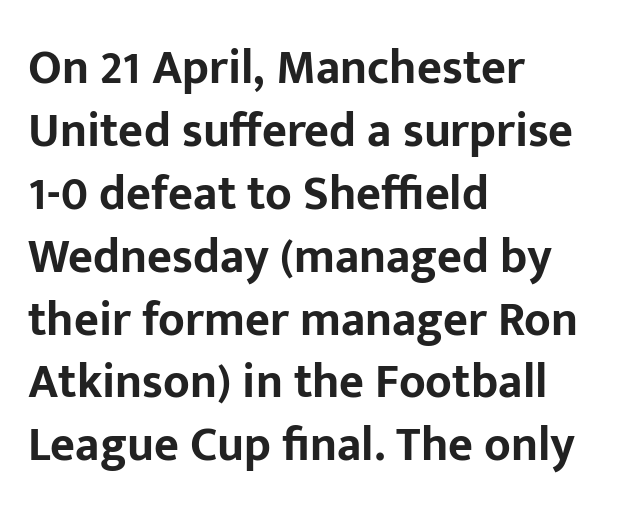
Q: Is the text bold? A: Yes.
Q: Is the text italic (slanted)? A: No, it is upright.
Q: Is the typeface a serif or a sans-serif typeface? A: Sans-serif.
Q: Is the text underlined? A: No.
Q: How is the paragraph aligned? A: Left-aligned.
Q: Is the spacing between letters normal or unusually wide? A: Normal.
Q: Is the spacing between lines tight, normal or loose? A: Normal.
Q: Width (condensed, normal, or wide)? A: Normal.
Q: Stroke contrast? A: Low.
Q: x-height? A: Medium.
Q: Monospaced? A: No.
